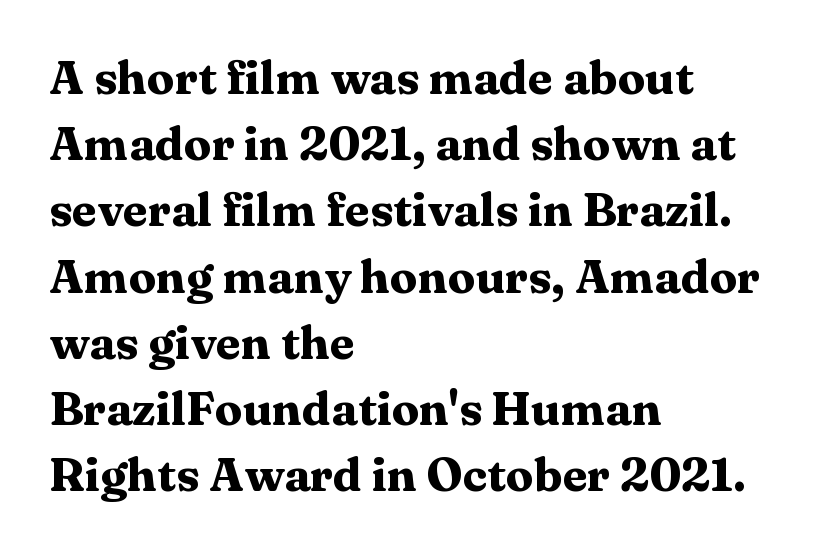
{"serif": "yes", "italic": "no", "bold": "yes", "weight": "heavy", "width": "wide", "stroke_contrast": "medium", "x_height": "medium", "monospaced": "no", "underline": "no", "align": "left", "line_spacing": "normal", "line_spacing_ratio": 1.44, "letter_spacing": "normal", "letter_spacing_em": 0.0, "glyph_px": 46}
